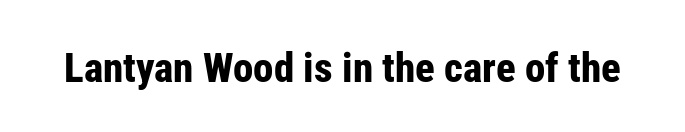
{"serif": "no", "italic": "no", "bold": "yes", "weight": "bold", "width": "condensed", "stroke_contrast": "low", "x_height": "medium", "monospaced": "no", "underline": "no", "letter_spacing": "normal", "letter_spacing_em": 0.0, "glyph_px": 41}
